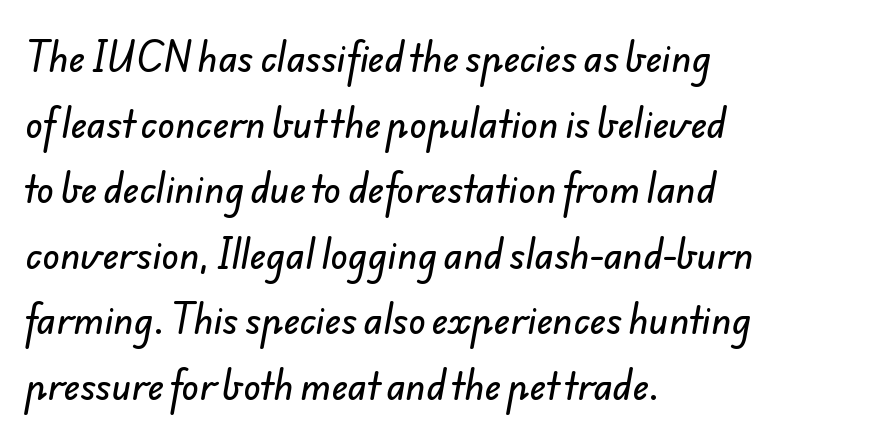
In CSS terms this would be text-align: left. Tracking value appears to be zero — textbook default spacing. Check under the words: just untouched page. These lines are composed in type without serifs.
